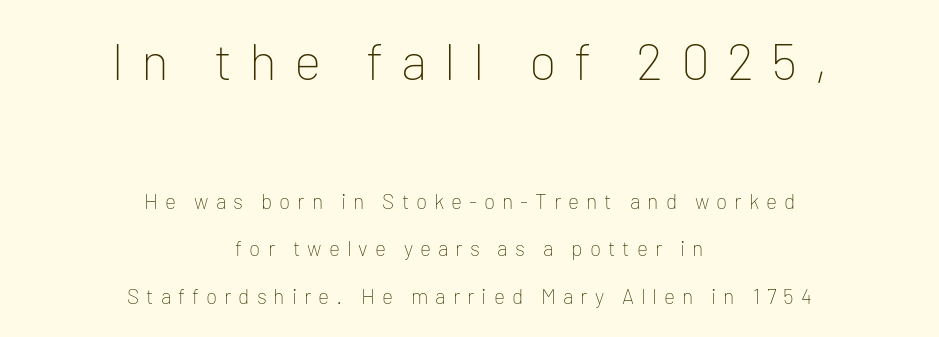
{"serif": "no", "italic": "no", "bold": "no", "weight": "thin", "width": "normal", "stroke_contrast": "low", "x_height": "medium", "monospaced": "no", "underline": "no", "align": "center", "line_spacing": "loose", "line_spacing_ratio": 2.27, "letter_spacing": "wide", "letter_spacing_em": 0.33, "larger_block": "first", "size_ratio": 2.48, "glyph_px": 52}
